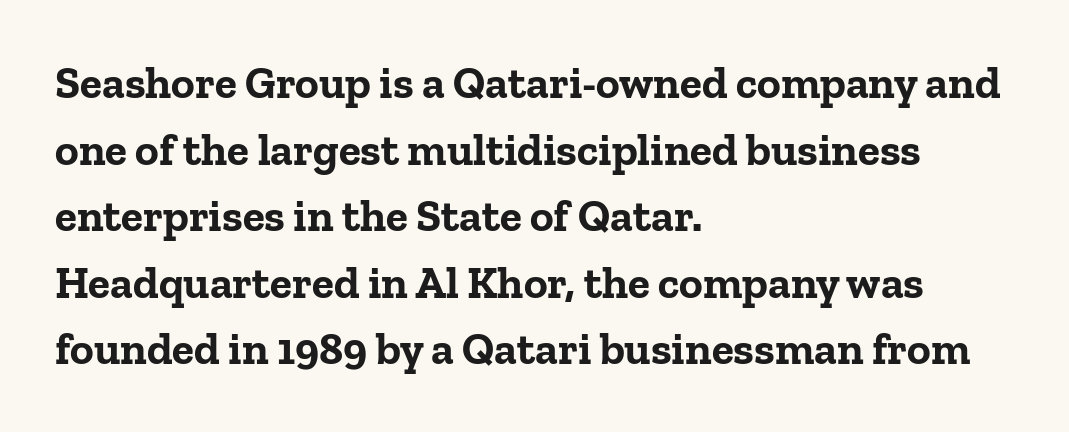
Q: Is the text bold? A: Yes.
Q: Is the text italic (slanted)? A: No, it is upright.
Q: Is the typeface a serif or a sans-serif typeface? A: Serif.
Q: Is the text underlined? A: No.
Q: How is the paragraph aligned? A: Left-aligned.
Q: Is the spacing between letters normal or unusually wide? A: Normal.
Q: Is the spacing between lines tight, normal or loose? A: Normal.
Q: Width (condensed, normal, or wide)? A: Normal.
Q: Stroke contrast? A: Low.
Q: x-height? A: Medium.
Q: Monospaced? A: No.
